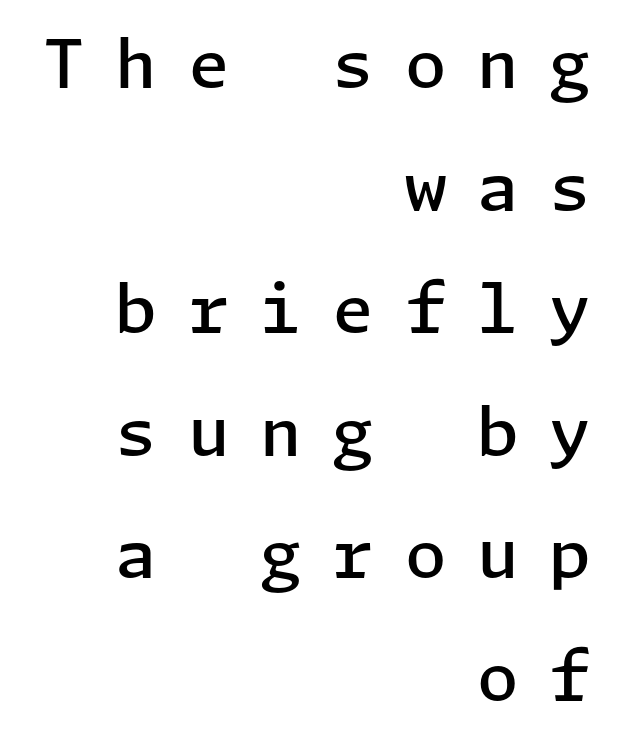
Q: Is the text bold? A: Semi-bold.
Q: Is the text italic (slanted)? A: No, it is upright.
Q: Is the typeface a serif or a sans-serif typeface? A: Sans-serif.
Q: Is the text underlined? A: No.
Q: How is the paragraph aligned? A: Right-aligned.
Q: Is the spacing between letters normal or unusually wide? A: Unusually wide.
Q: Width (condensed, normal, or wide)? A: Normal.
Q: Stroke contrast? A: Low.
Q: x-height? A: Medium.
